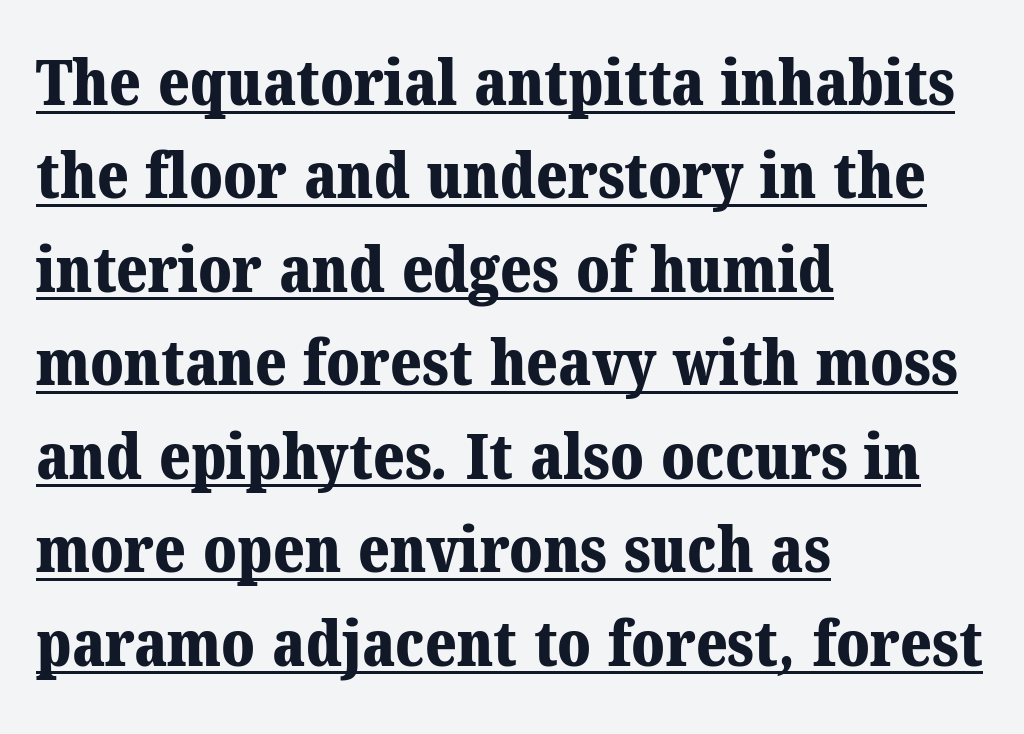
Visually the block forms a straight wall on the left and a jagged coastline on the right. Normally led — the rows are evenly, conventionally spaced. How are the letters spaced? Ordinarily, with no added tracking. The passage shown is typed in a proportional face where columns would drift. The glyphs in this specimen are seriffed.
